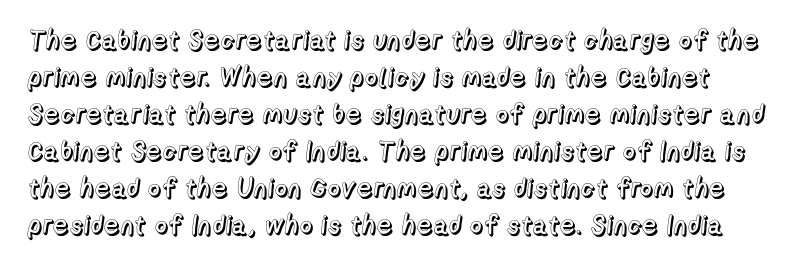
The letters sit at their default tracking, neither squeezed nor spread. The specimen omits any rule beneath the text block's lines. The designer left line spacing at the default.
